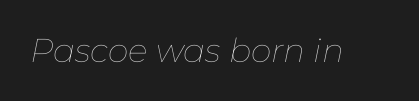
The image shows 33 px thin type, italic (leaning right); set normal letter spacing, not underlined; low stroke contrast and a medium x-height.
